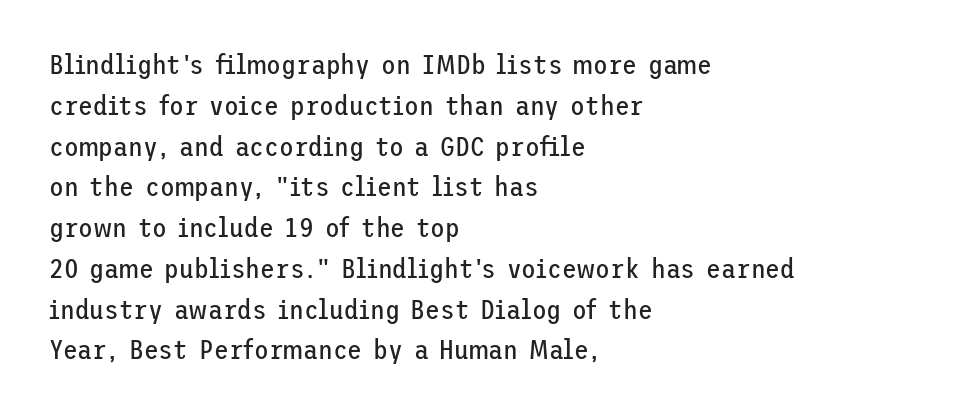
Q: Is the text bold? A: No.
Q: Is the text italic (slanted)? A: No, it is upright.
Q: Is the text underlined? A: No.
Q: How is the paragraph aligned? A: Left-aligned.
Q: Is the spacing between letters normal or unusually wide? A: Normal.
Q: Is the spacing between lines tight, normal or loose? A: Normal.
